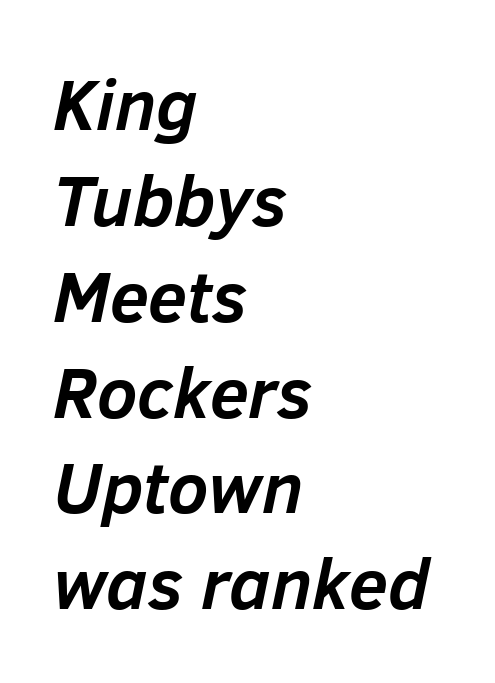
{"italic": "yes", "lean": "right", "slant_degrees": 12, "bold": "yes", "weight": "semibold", "width": "normal", "stroke_contrast": "low", "x_height": "medium", "monospaced": "no", "underline": "no", "align": "left", "line_spacing": "normal", "line_spacing_ratio": 1.35, "letter_spacing": "normal", "letter_spacing_em": 0.0, "glyph_px": 71}
